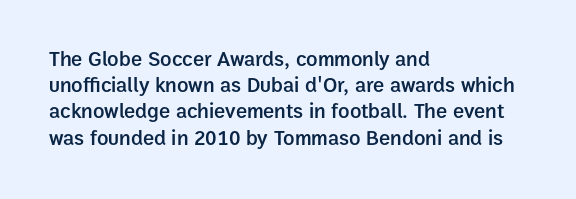
Just letters on the line, the space beneath them empty. Evenly set lines give the paragraph a standard silhouette. Compared with a centered layout, this one pins lines to the left instead. Letter spacing: default.
